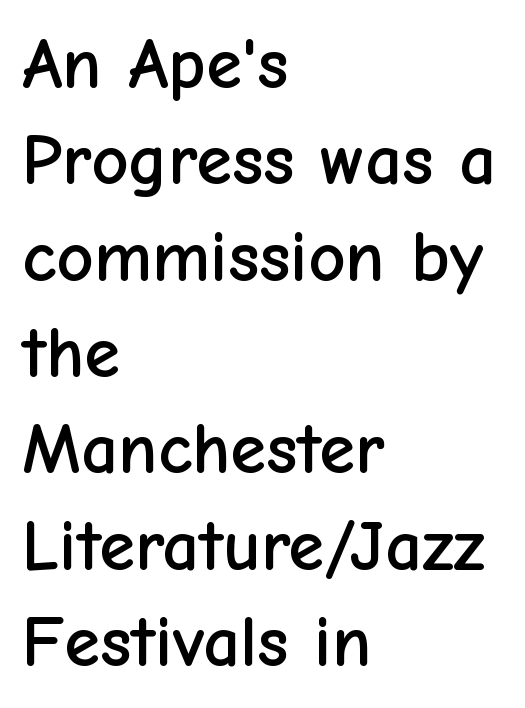
Q: Is the text italic (slanted)? A: No, it is upright.
Q: Is the typeface a serif or a sans-serif typeface? A: Sans-serif.
Q: Is the text underlined? A: No.
Q: How is the paragraph aligned? A: Left-aligned.
Q: Is the spacing between letters normal or unusually wide? A: Normal.
Q: Is the spacing between lines tight, normal or loose? A: Normal.
Q: Width (condensed, normal, or wide)? A: Normal.
Q: Stroke contrast? A: Low.
Q: x-height? A: Medium.
Q: Monospaced? A: No.
